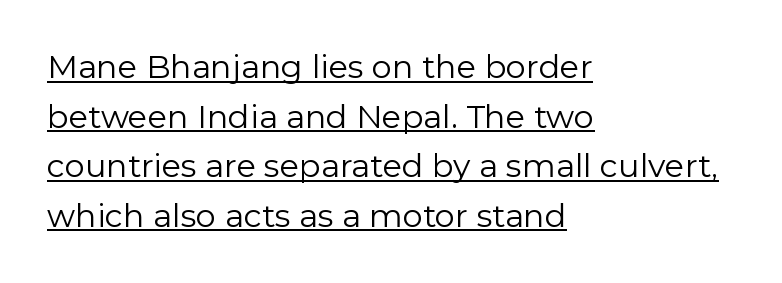
Q: Is the text bold? A: No.
Q: Is the text italic (slanted)? A: No, it is upright.
Q: Is the typeface a serif or a sans-serif typeface? A: Sans-serif.
Q: Is the text underlined? A: Yes.
Q: How is the paragraph aligned? A: Left-aligned.
Q: Is the spacing between letters normal or unusually wide? A: Normal.
Q: Is the spacing between lines tight, normal or loose? A: Normal.
Q: Width (condensed, normal, or wide)? A: Normal.
Q: Stroke contrast? A: Low.
Q: x-height? A: Medium.
Q: Monospaced? A: No.
